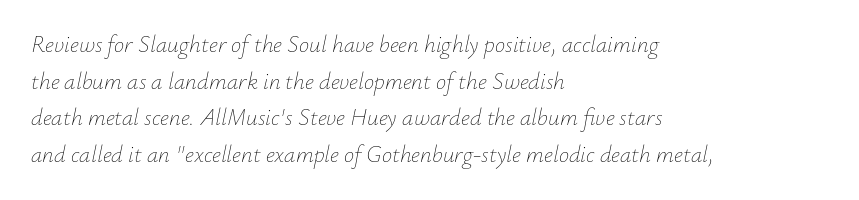
The ragged edge is on the right, which tells us the setting is flush left. You can tell it's italic because the verticals aren't actually vertical. Rule under the text: the space is simply empty. A typesetter would call this leading conventional body-copy spacing. Stems and bowls with no extra thickness — not bold. Does extra space separate the letters? No, they use regular spacing.
